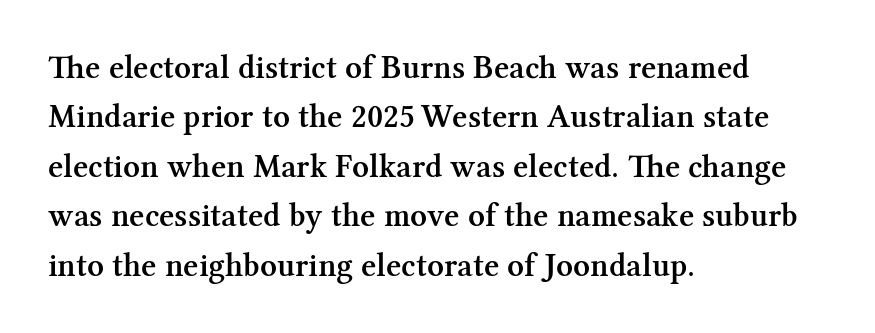
Look at the tracking — it's just the regular setting, nothing added. I'd describe the lettering as semibold — firm but not a full bold. Does the copy run flush right? No — it runs flush left. The type sits square on the baseline with zero lean.
